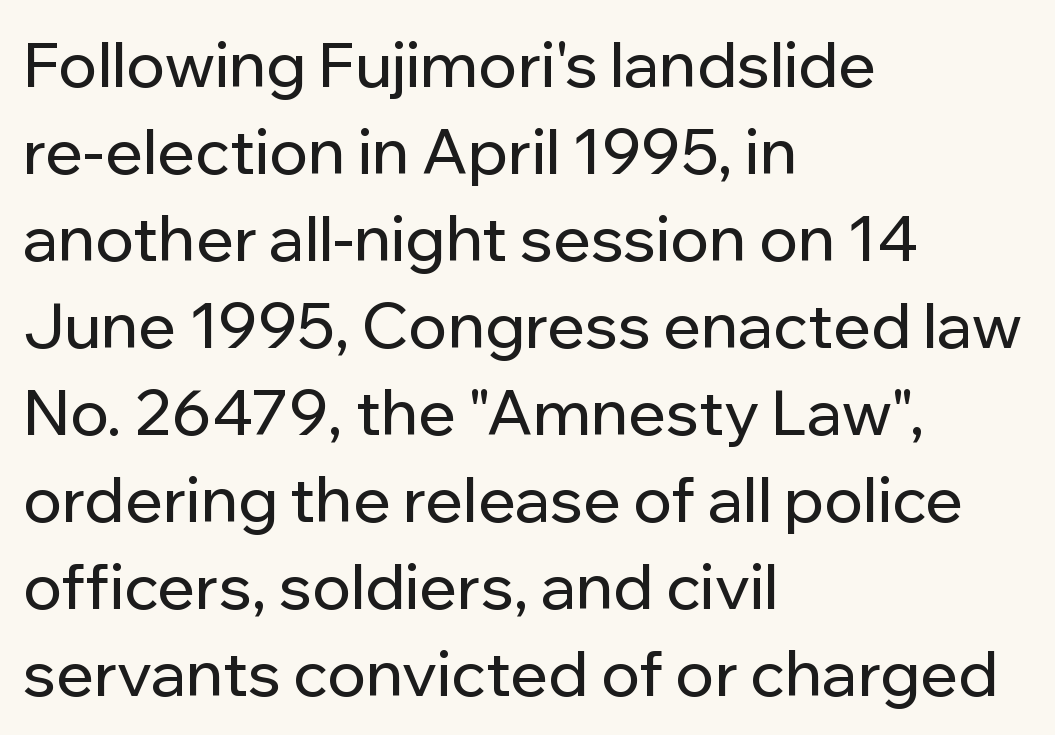
Does extra space separate the letters? No, they use regular spacing. Note the varied advance widths — an 'i' is clearly narrower than an 'm'. Is this a sans? Yes — the strokes have no serifs. Summary of vertical rhythm: regular, with standard interline spacing.
